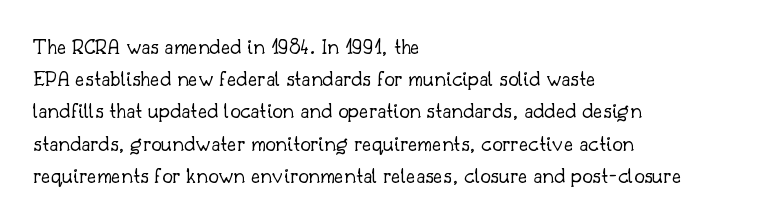
Q: Is the text bold? A: No.
Q: Is the text italic (slanted)? A: No, it is upright.
Q: Is the text underlined? A: No.
Q: How is the paragraph aligned? A: Left-aligned.
Q: Is the spacing between letters normal or unusually wide? A: Normal.
Q: Is the spacing between lines tight, normal or loose? A: Normal.
